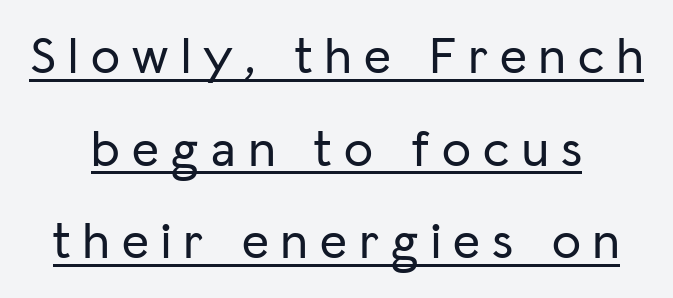
The letters advance in unequal steps, a hallmark of proportional type. There is plenty of visible air inserted between adjacent glyphs. The typesetter chose a symmetrical, centered arrangement here. Posture: straight, roman, zero tilt. These lines are composed in type without serifs.
